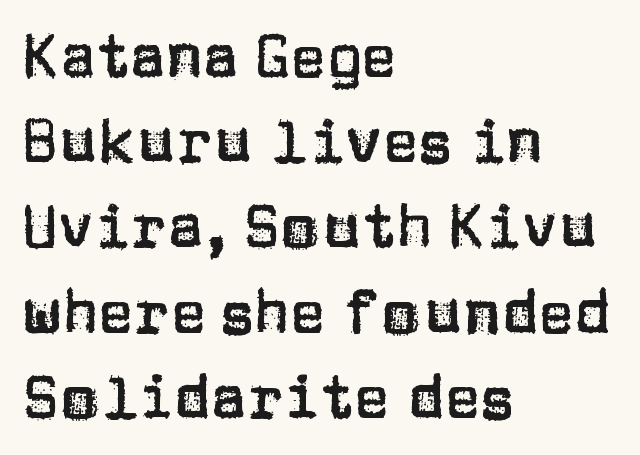
Q: Is the text italic (slanted)? A: No, it is upright.
Q: Is the typeface a serif or a sans-serif typeface? A: Sans-serif.
Q: Is the text underlined? A: No.
Q: How is the paragraph aligned? A: Left-aligned.
Q: Is the spacing between letters normal or unusually wide? A: Normal.
Q: Is the spacing between lines tight, normal or loose? A: Normal.
Q: Width (condensed, normal, or wide)? A: Normal.
Q: Stroke contrast? A: Low.
Q: x-height? A: Large.
Q: Monospaced? A: No.
